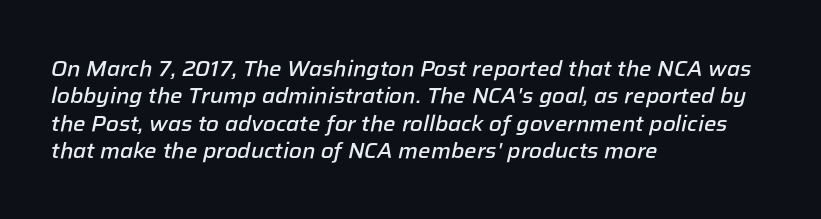
{"italic": "yes", "lean": "right", "slant_degrees": 12, "bold": "semi", "underline": "no", "align": "left", "line_spacing_ratio": 1.24, "letter_spacing": "normal", "letter_spacing_em": 0.0, "glyph_px": 22}
